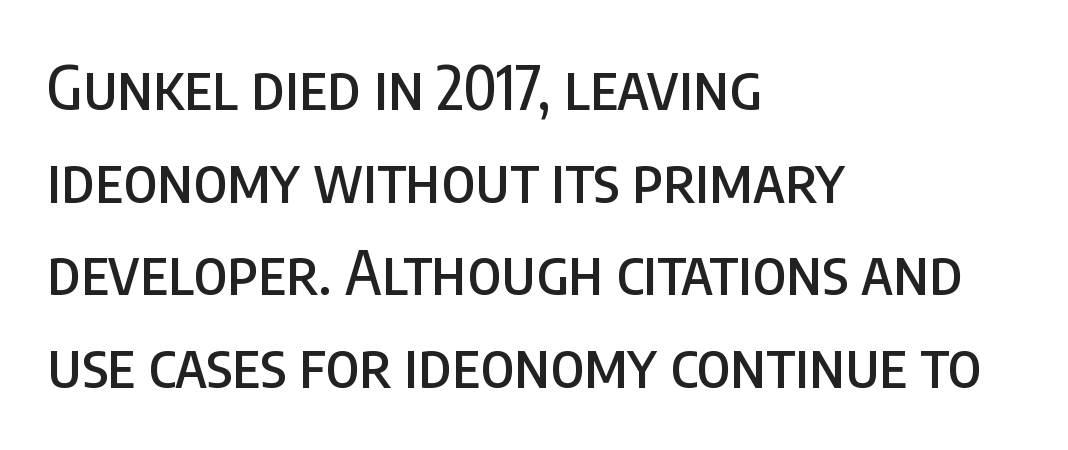
Nobody touched the tracking dial on this one. Has an underline been added? It has not. Teacher's note: observe the even left margin — that is flush-left alignment. No feet cap the strokes, marking this as sans-serif type.
